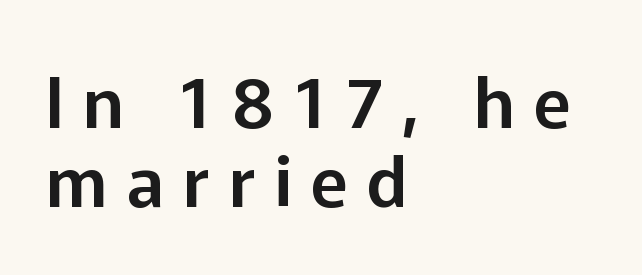
Closely set lines give the paragraph a compact silhouette. The face used here is a sans, in the tradition of grotesques and geometrics. Upright lettering throughout. Plain, unruled lines of type. Each word looks stretched out because of the extra space between its letters.
